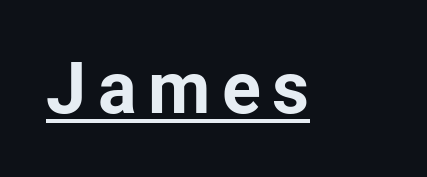
{"serif": "no", "italic": "no", "bold": "yes", "weight": "bold", "width": "normal", "stroke_contrast": "low", "x_height": "medium", "monospaced": "no", "underline": "yes", "glyph_px": 72}
